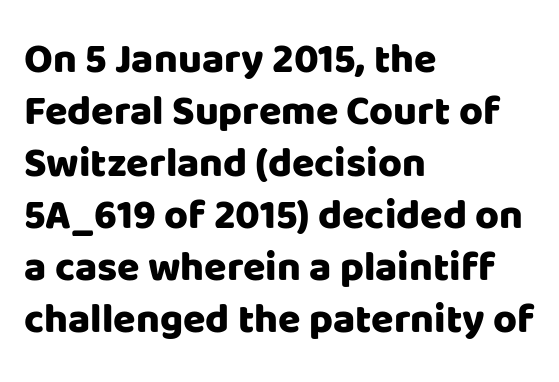
Q: Is the text italic (slanted)? A: No, it is upright.
Q: Is the typeface a serif or a sans-serif typeface? A: Sans-serif.
Q: Is the text underlined? A: No.
Q: How is the paragraph aligned? A: Left-aligned.
Q: Is the spacing between letters normal or unusually wide? A: Normal.
Q: Is the spacing between lines tight, normal or loose? A: Normal.
Q: Width (condensed, normal, or wide)? A: Normal.
Q: Stroke contrast? A: Low.
Q: x-height? A: Large.
Q: Monospaced? A: No.
